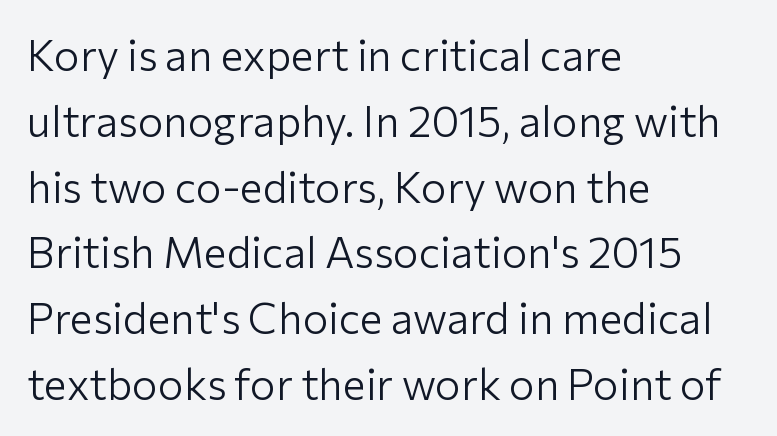
The image shows 43 px light sans-serif type, upright; set left-aligned, normal line spacing (1.53x), normal letter spacing, not underlined; low stroke contrast and a medium x-height.
